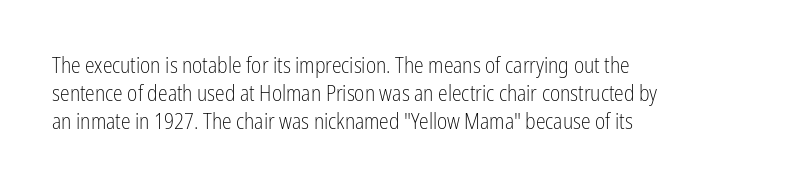
The image shows 22 px text type, upright; set left-aligned, normal line spacing (1.27x), normal letter spacing, not underlined.
